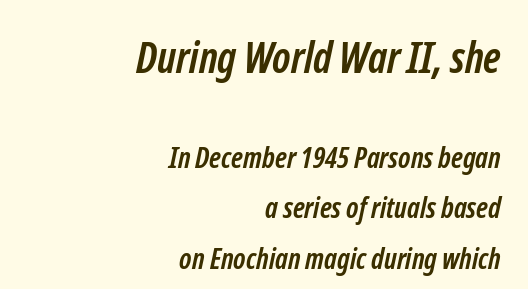
Q: Is the text bold? A: Yes.
Q: Is the typeface a serif or a sans-serif typeface? A: Sans-serif.
Q: Is the text underlined? A: No.
Q: How is the paragraph aligned? A: Right-aligned.
Q: Is the spacing between letters normal or unusually wide? A: Normal.
Q: Which block of text is set in a larger size, the first (top) or the second (bottom)? A: The first (top) one.
Q: Width (condensed, normal, or wide)? A: Condensed.
Q: Stroke contrast? A: Low.
Q: x-height? A: Medium.
Q: Monospaced? A: No.
